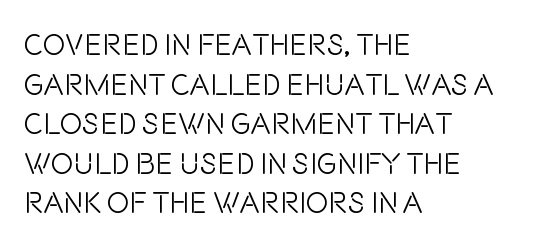
Q: Is the text bold? A: No.
Q: Is the text italic (slanted)? A: No, it is upright.
Q: Is the typeface a serif or a sans-serif typeface? A: Sans-serif.
Q: Is the text underlined? A: No.
Q: How is the paragraph aligned? A: Left-aligned.
Q: Is the spacing between letters normal or unusually wide? A: Normal.
Q: Is the spacing between lines tight, normal or loose? A: Normal.
Q: Width (condensed, normal, or wide)? A: Condensed.
Q: Stroke contrast? A: Low.
Q: x-height? A: Large.
Q: Monospaced? A: No.
